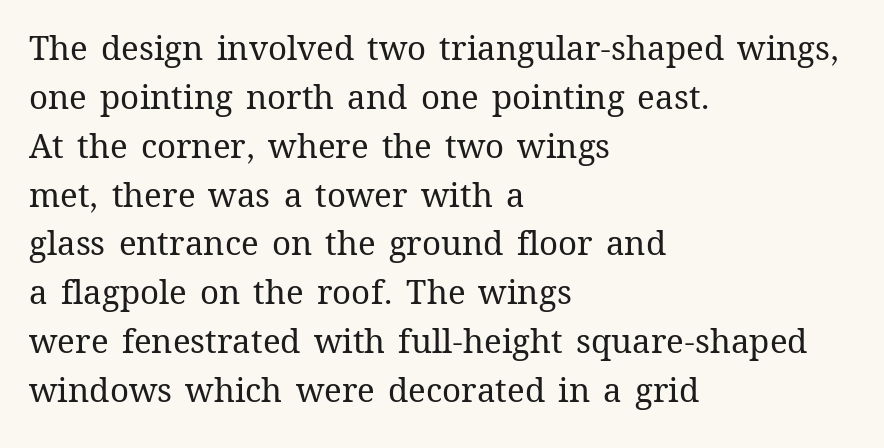
The image shows 33 px regular-weight type, upright; set left-aligned, normal line spacing (1.48x), normal letter spacing, not underlined; medium stroke contrast and a medium x-height.
